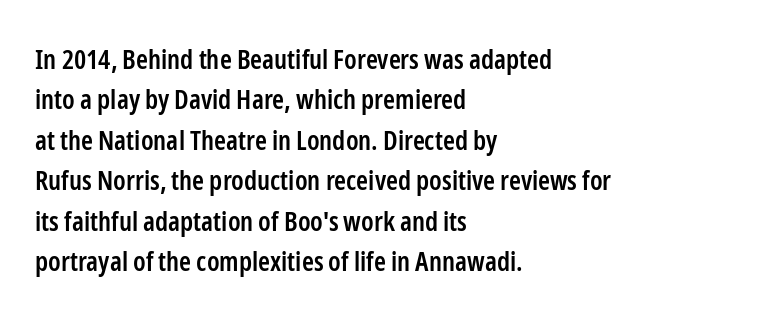
{"italic": "no", "bold": "semi", "underline": "no", "align": "left", "line_spacing": "normal", "line_spacing_ratio": 1.5, "letter_spacing": "normal", "letter_spacing_em": 0.0, "glyph_px": 27}
